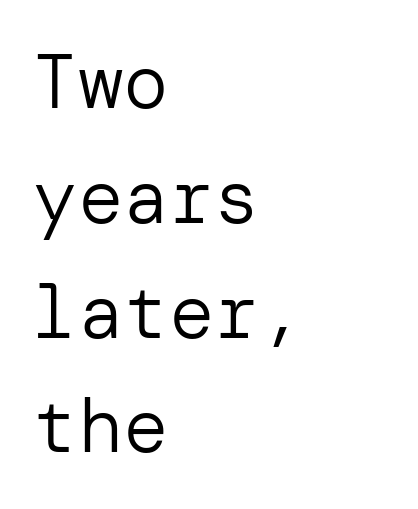
The image shows 76 px regular-weight sans-serif type, upright; set left-aligned, normal line spacing (1.51x), normal letter spacing, not underlined; low stroke contrast and a medium x-height.
